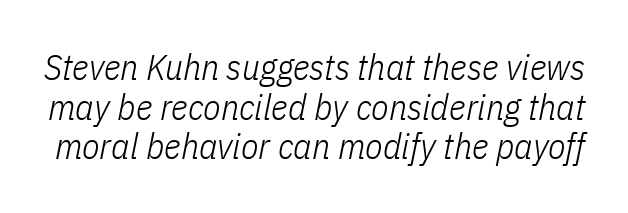
Q: Is the text bold? A: No.
Q: Is the text italic (slanted)? A: Yes, it leans right by about 11 degrees.
Q: Is the text underlined? A: No.
Q: Is the spacing between letters normal or unusually wide? A: Normal.
Q: Is the spacing between lines tight, normal or loose? A: Tight.
Q: Width (condensed, normal, or wide)? A: Condensed.
Q: Stroke contrast? A: Low.
Q: x-height? A: Medium.
Q: Monospaced? A: No.
